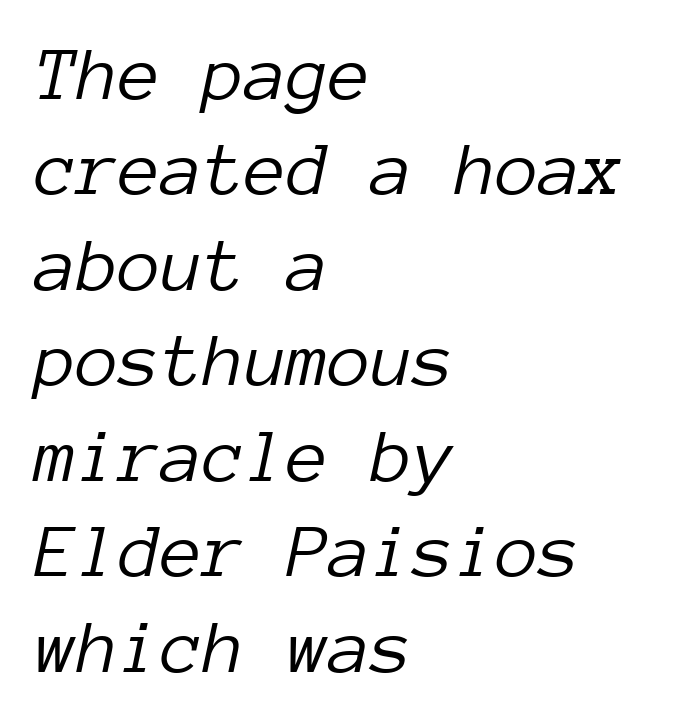
{"italic": "yes", "lean": "right", "slant_degrees": 12, "bold": "no", "weight": "light", "width": "normal", "stroke_contrast": "low", "x_height": "medium", "monospaced": "yes", "underline": "no", "align": "left", "line_spacing_ratio": 1.24, "letter_spacing": "normal", "letter_spacing_em": 0.0, "glyph_px": 77}
